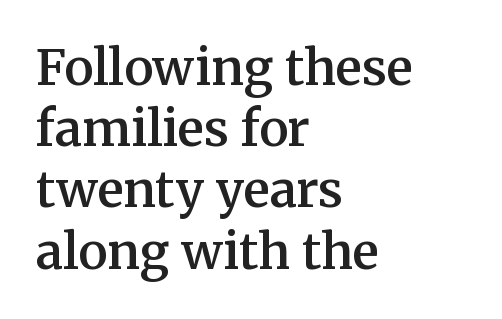
{"serif": "yes", "italic": "no", "bold": "semi", "weight": "semibold", "width": "normal", "stroke_contrast": "medium", "x_height": "medium", "monospaced": "no", "underline": "no", "align": "left", "line_spacing": "normal", "line_spacing_ratio": 1.25, "letter_spacing": "normal", "letter_spacing_em": 0.0, "glyph_px": 49}
